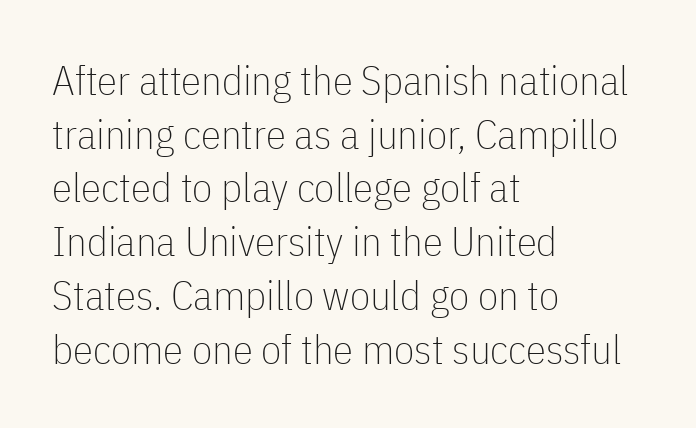
The image shows 41 px thin, condensed sans-serif type, upright; set left-aligned, normal line spacing (1.31x), normal letter spacing, not underlined; low stroke contrast and a medium x-height.
